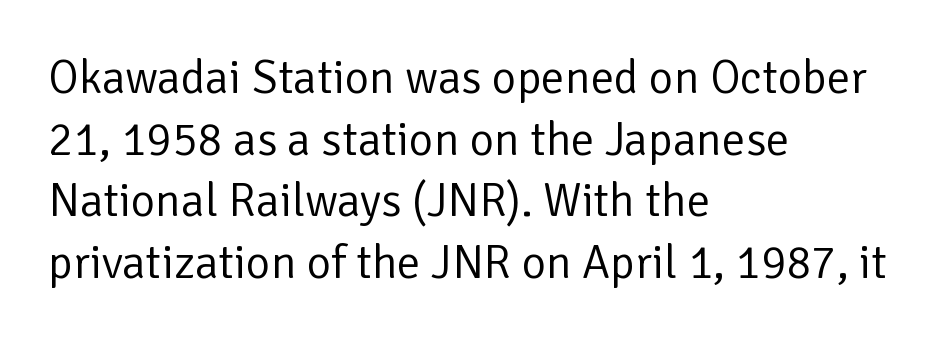
{"serif": "no", "italic": "no", "bold": "no", "weight": "regular", "width": "normal", "stroke_contrast": "low", "x_height": "medium", "monospaced": "no", "underline": "no", "align": "left", "line_spacing": "normal", "line_spacing_ratio": 1.31, "letter_spacing": "normal", "letter_spacing_em": 0.0, "glyph_px": 47}
